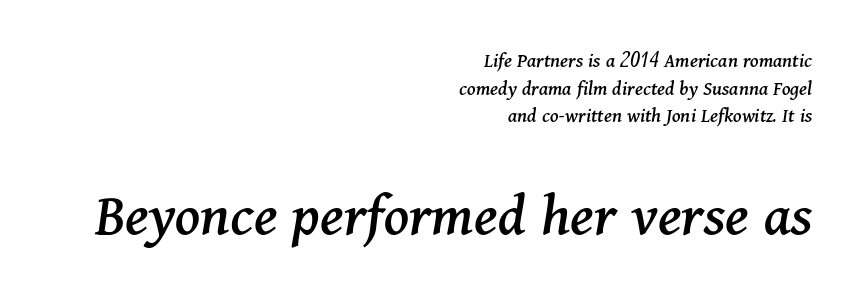
{"serif": "yes", "italic": "yes", "lean": "right", "slant_degrees": 11, "width": "normal", "stroke_contrast": "medium", "x_height": "medium", "monospaced": "no", "underline": "no", "align": "right", "line_spacing": "normal", "line_spacing_ratio": 1.32, "letter_spacing": "normal", "letter_spacing_em": 0.0, "larger_block": "second", "size_ratio": 2.95, "glyph_px": 62}
